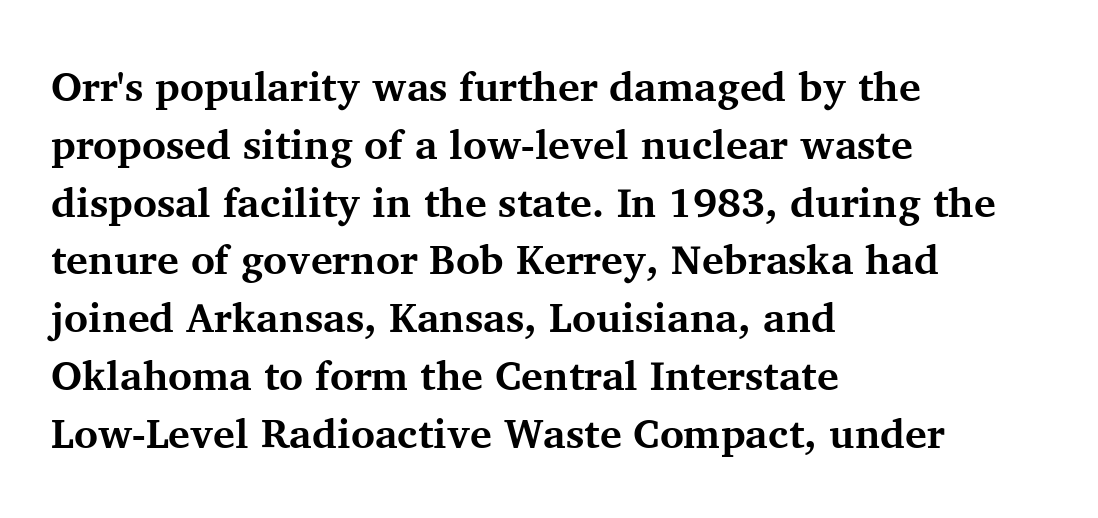
{"serif": "yes", "italic": "no", "bold": "yes", "weight": "bold", "width": "normal", "stroke_contrast": "medium", "x_height": "medium", "monospaced": "no", "underline": "no", "align": "left", "line_spacing": "normal", "line_spacing_ratio": 1.41, "letter_spacing": "normal", "letter_spacing_em": 0.0, "glyph_px": 41}
